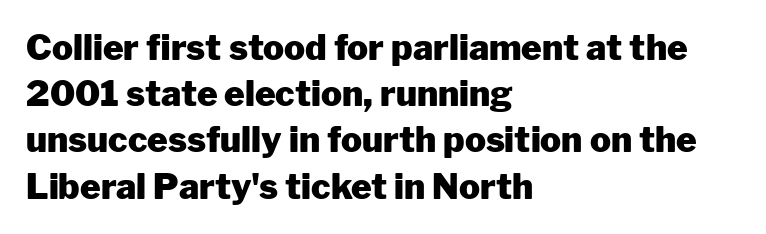
Q: Is the text bold? A: Yes.
Q: Is the text italic (slanted)? A: No, it is upright.
Q: Is the typeface a serif or a sans-serif typeface? A: Sans-serif.
Q: Is the text underlined? A: No.
Q: How is the paragraph aligned? A: Left-aligned.
Q: Is the spacing between letters normal or unusually wide? A: Normal.
Q: Is the spacing between lines tight, normal or loose? A: Normal.
Q: Width (condensed, normal, or wide)? A: Normal.
Q: Stroke contrast? A: Low.
Q: x-height? A: Medium.
Q: Monospaced? A: No.
